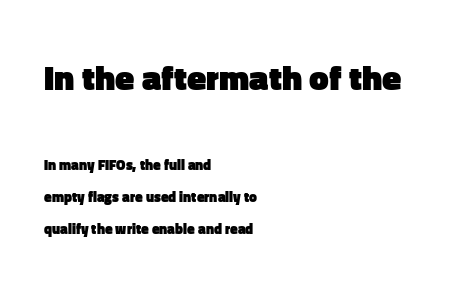
{"serif": "no", "italic": "no", "bold": "yes", "weight": "heavy", "width": "normal", "stroke_contrast": "low", "x_height": "medium", "monospaced": "no", "underline": "no", "align": "left", "line_spacing": "loose", "line_spacing_ratio": 2.27, "letter_spacing": "normal", "letter_spacing_em": 0.0, "larger_block": "first", "size_ratio": 2.5, "glyph_px": 35}
